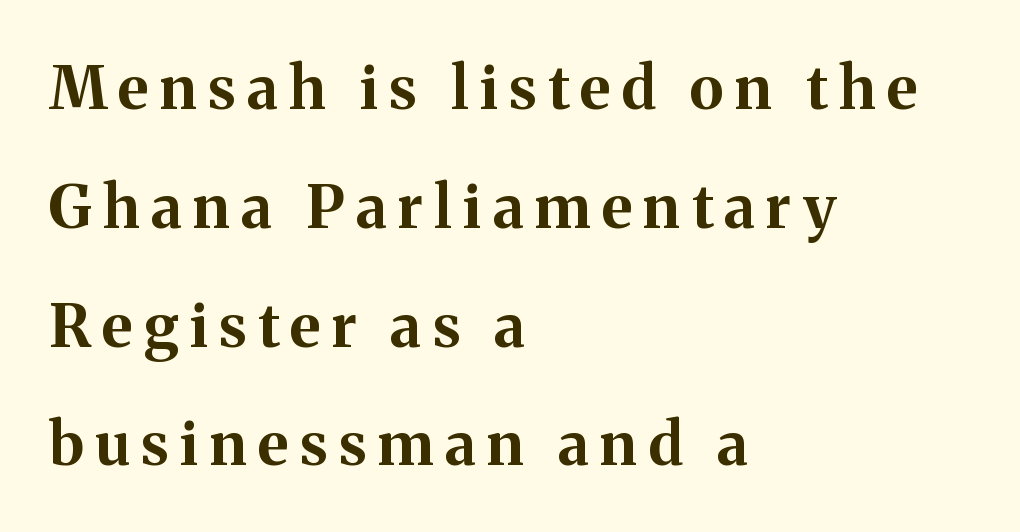
Q: Is the text bold? A: Yes.
Q: Is the text italic (slanted)? A: No, it is upright.
Q: Is the typeface a serif or a sans-serif typeface? A: Serif.
Q: Is the text underlined? A: No.
Q: How is the paragraph aligned? A: Left-aligned.
Q: Is the spacing between lines tight, normal or loose? A: Loose.
Q: Width (condensed, normal, or wide)? A: Normal.
Q: Stroke contrast? A: Medium.
Q: x-height? A: Medium.
Q: Monospaced? A: No.
